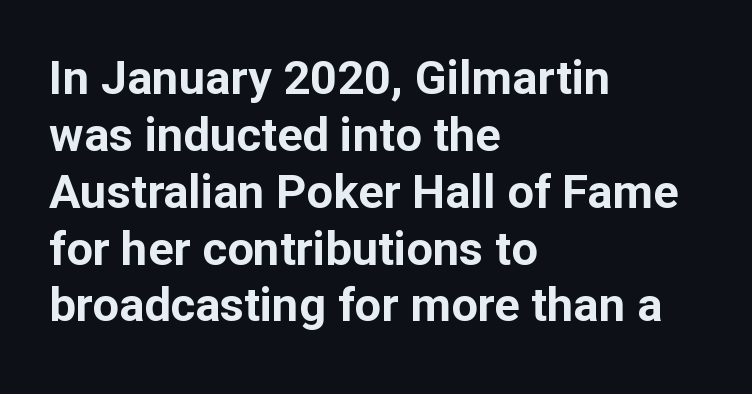
Does the lettering tilt? It doesn't — this is upright. The passage shown has conventional tracking throughout. Look at the stroke-to-counter ratio: heavy, a bold. A typesetter would call this proportional, since set widths differ per character. Type without underlining.
